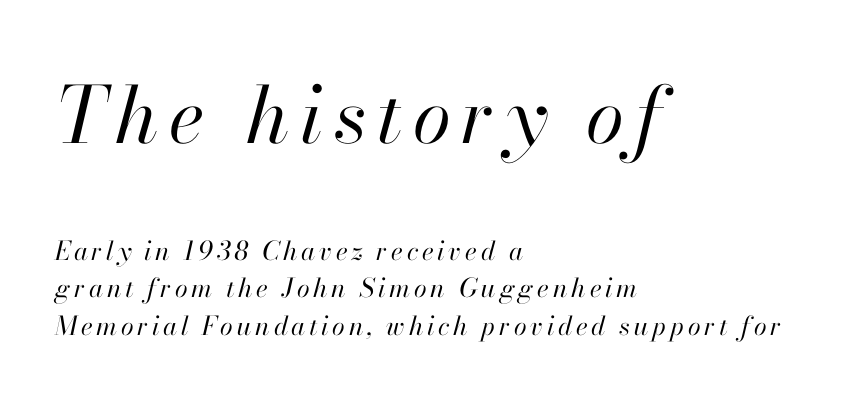
{"italic": "yes", "lean": "right", "slant_degrees": 13, "bold": "no", "weight": "regular", "width": "normal", "stroke_contrast": "high", "x_height": "small", "monospaced": "no", "underline": "no", "align": "left", "line_spacing": "normal", "line_spacing_ratio": 1.44, "larger_block": "first", "size_ratio": 3.0, "glyph_px": 78}
